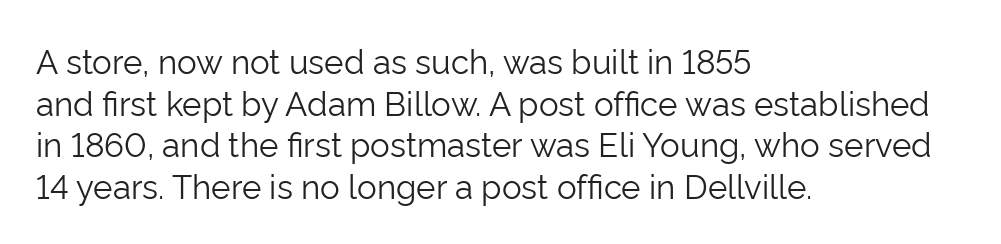
Q: Is the text bold? A: No.
Q: Is the text italic (slanted)? A: No, it is upright.
Q: Is the typeface a serif or a sans-serif typeface? A: Sans-serif.
Q: Is the text underlined? A: No.
Q: How is the paragraph aligned? A: Left-aligned.
Q: Is the spacing between letters normal or unusually wide? A: Normal.
Q: Is the spacing between lines tight, normal or loose? A: Normal.
Q: Width (condensed, normal, or wide)? A: Normal.
Q: Stroke contrast? A: Low.
Q: x-height? A: Medium.
Q: Monospaced? A: No.
